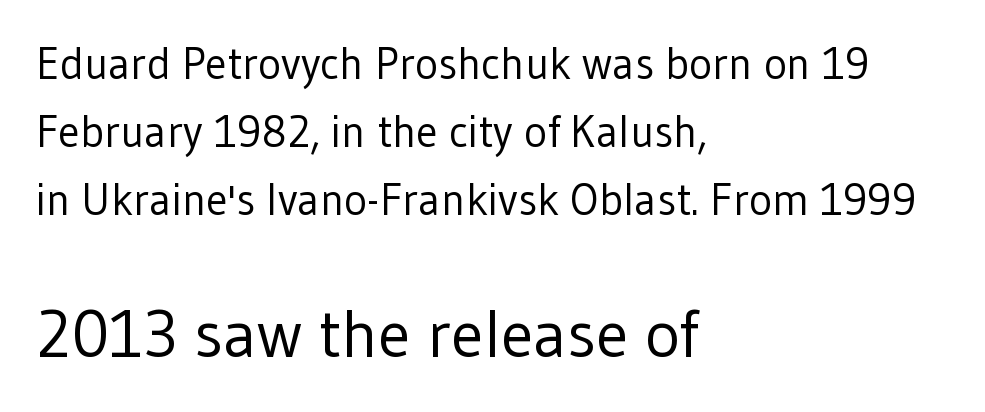
{"serif": "no", "italic": "no", "bold": "no", "weight": "regular", "width": "normal", "stroke_contrast": "low", "x_height": "medium", "monospaced": "no", "underline": "no", "align": "left", "line_spacing": "normal", "line_spacing_ratio": 1.54, "letter_spacing": "normal", "letter_spacing_em": 0.0, "larger_block": "second", "size_ratio": 1.5, "glyph_px": 66}
